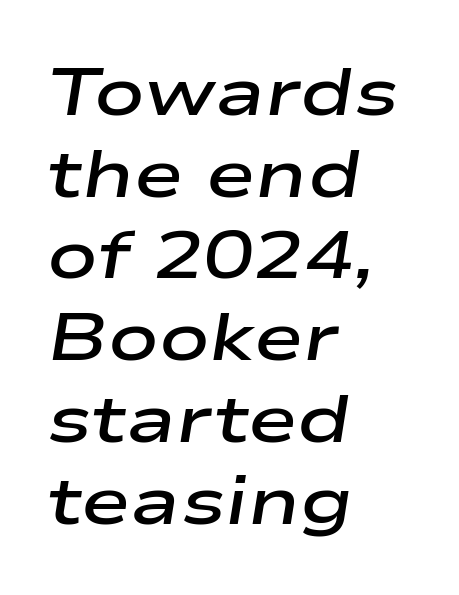
Q: Is the text bold? A: Semi-bold.
Q: Is the text italic (slanted)? A: Yes, it leans right by about 9 degrees.
Q: Is the text underlined? A: No.
Q: How is the paragraph aligned? A: Left-aligned.
Q: Is the spacing between letters normal or unusually wide? A: Normal.
Q: Width (condensed, normal, or wide)? A: Wide.
Q: Stroke contrast? A: Low.
Q: x-height? A: Medium.
Q: Monospaced? A: No.
